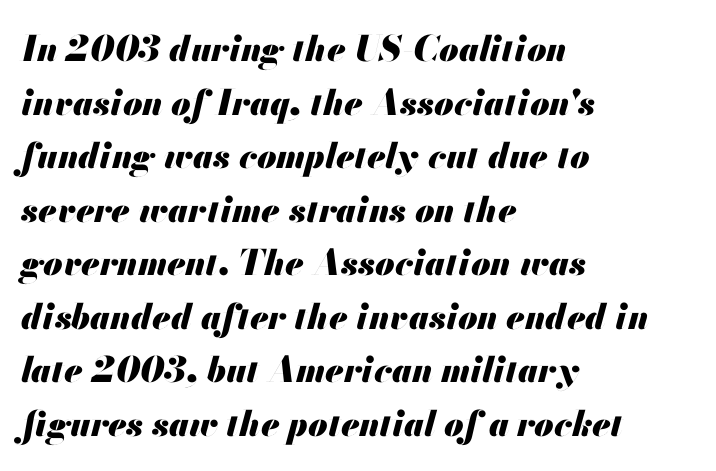
Q: Is the text bold? A: Yes.
Q: Is the text italic (slanted)? A: Yes, it leans right by about 13 degrees.
Q: Is the text underlined? A: No.
Q: How is the paragraph aligned? A: Left-aligned.
Q: Is the spacing between letters normal or unusually wide? A: Normal.
Q: Is the spacing between lines tight, normal or loose? A: Normal.
Q: Width (condensed, normal, or wide)? A: Normal.
Q: Stroke contrast? A: Medium.
Q: x-height? A: Small.
Q: Monospaced? A: No.
